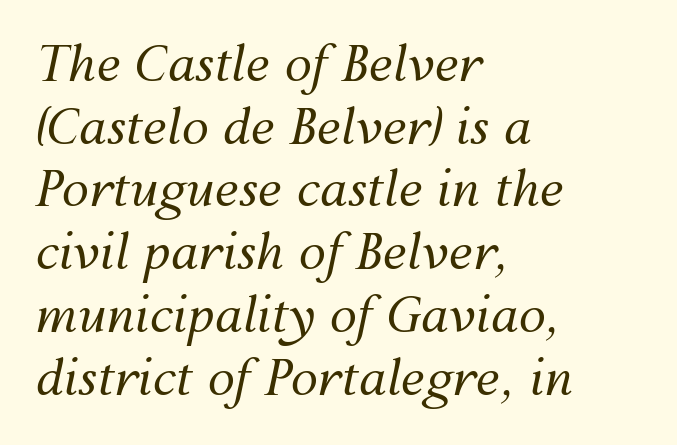
Q: Is the text bold? A: No.
Q: Is the text italic (slanted)? A: Yes, it leans right by about 12 degrees.
Q: Is the text underlined? A: No.
Q: How is the paragraph aligned? A: Left-aligned.
Q: Is the spacing between letters normal or unusually wide? A: Normal.
Q: Is the spacing between lines tight, normal or loose? A: Normal.
Q: Width (condensed, normal, or wide)? A: Normal.
Q: Stroke contrast? A: Medium.
Q: x-height? A: Medium.
Q: Monospaced? A: No.
